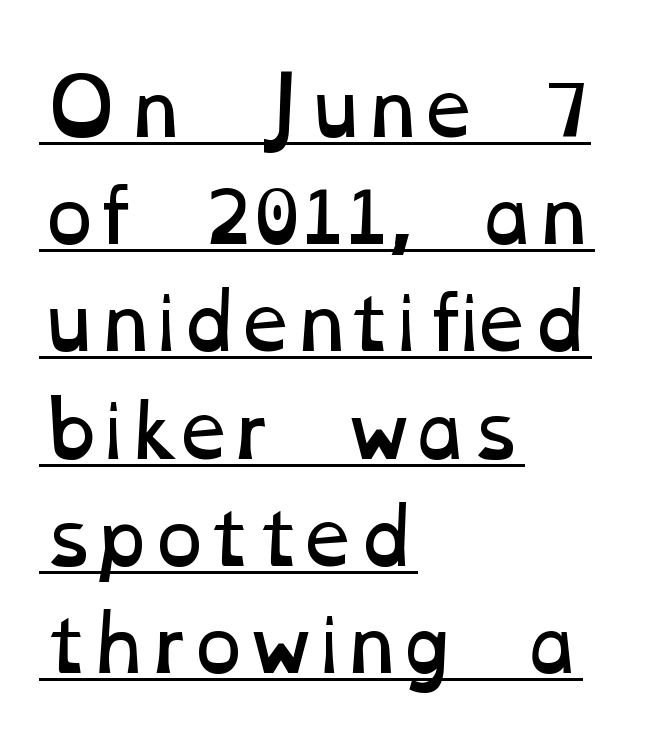
There is no visible air inserted between adjacent glyphs. The lines in this sample share a left origin and differ only in where they stop. The font is comparable to plain body text, perhaps lighter. Glance below the letters and you will spot a drawn line. Leading matches the norm, producing a regular column.
